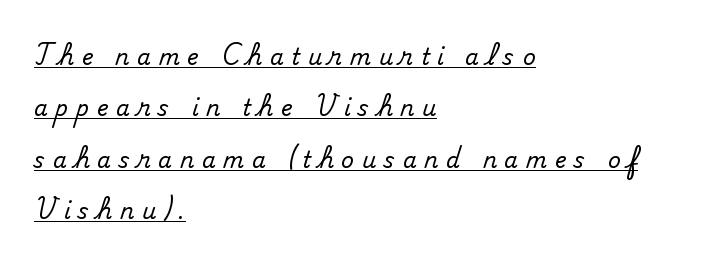
The block of text is sparse from top to bottom, with ample space between rows. Is the letter spacing exaggerated? Yes — the characters are pushed far apart. In CSS terms this would be text-align: left. Check the space under the baseline: a stroke is drawn there.
